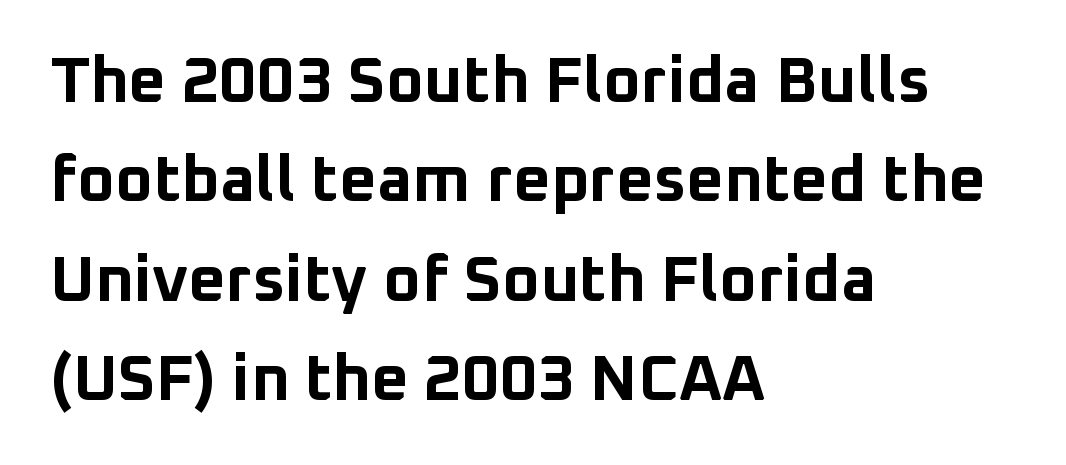
The image shows 65 px bold sans-serif type, upright; set left-aligned, normal line spacing (1.53x), normal letter spacing, not underlined; low stroke contrast and a medium x-height.
